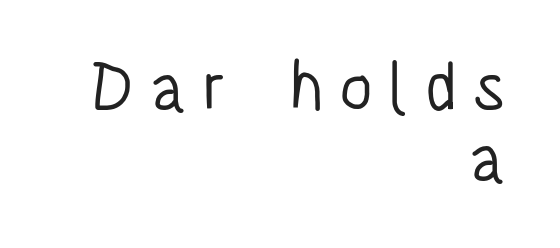
{"serif": "no", "italic": "no", "bold": "no", "weight": "light", "width": "condensed", "stroke_contrast": "low", "x_height": "large", "monospaced": "no", "underline": "no", "align": "right", "line_spacing": "tight", "line_spacing_ratio": 1.04, "letter_spacing": "wide", "letter_spacing_em": 0.24, "glyph_px": 68}
